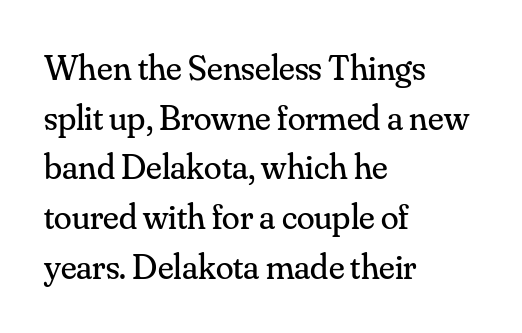
{"serif": "yes", "italic": "no", "bold": "no", "weight": "regular", "width": "normal", "stroke_contrast": "medium", "x_height": "small", "monospaced": "no", "underline": "no", "align": "left", "line_spacing": "normal", "line_spacing_ratio": 1.38, "letter_spacing": "normal", "letter_spacing_em": 0.0, "glyph_px": 36}
